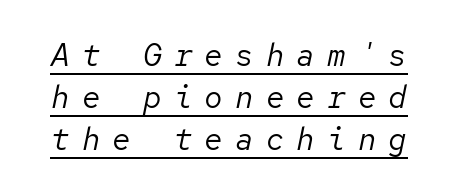
The image shows 31 px regular-weight type, italic (leaning right), monospaced; set normal line spacing (1.36x), unusually wide letter spacing (+0.39 em), underlined; low stroke contrast and a medium x-height.
